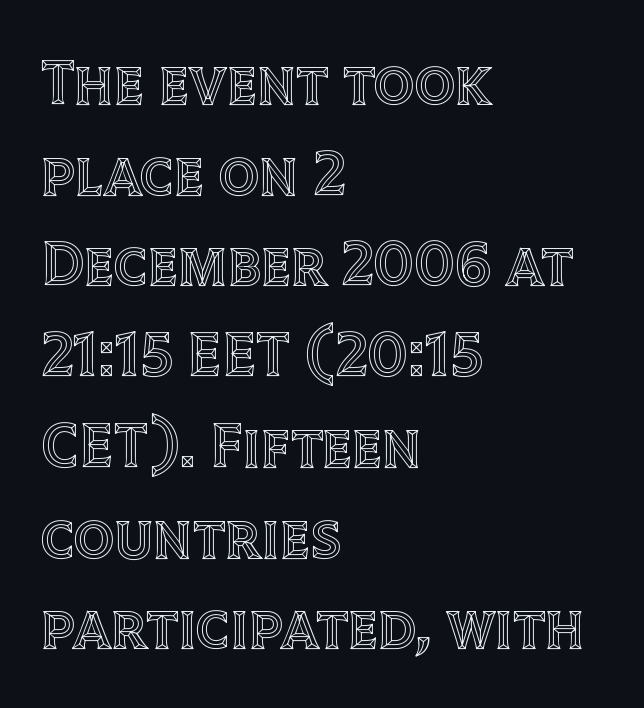
{"italic": "no", "width": "normal", "x_height": "large", "monospaced": "no", "underline": "no", "align": "left", "line_spacing": "normal", "line_spacing_ratio": 1.44, "letter_spacing": "normal", "letter_spacing_em": 0.0, "glyph_px": 63}
